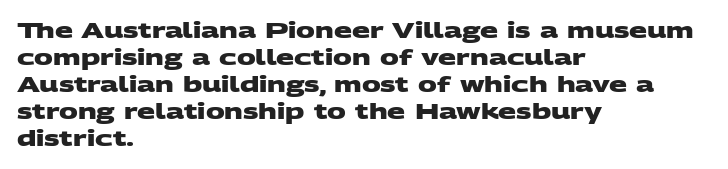
{"bold": "yes", "underline": "no", "align": "left", "line_spacing": "normal", "line_spacing_ratio": 1.29, "letter_spacing": "normal", "letter_spacing_em": 0.0, "glyph_px": 21}
